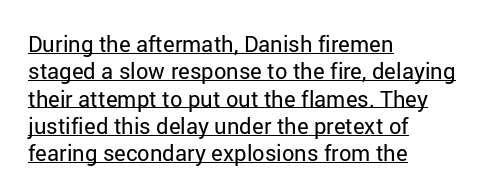
Stems here are at most as thick as an everyday book face. Posture: straight, roman, zero tilt. Observe the ordinary spacing: letters are neighbours, not strangers. In designer terms, the underline attribute is active on this setting. Left-aligned paragraph, ragged on the right.
